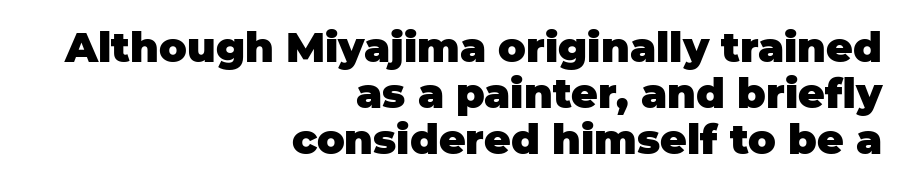
The image shows 41 px heavy sans-serif type, upright; set right-aligned, tight line spacing (1.12x), normal letter spacing, not underlined; low stroke contrast and a large x-height.
